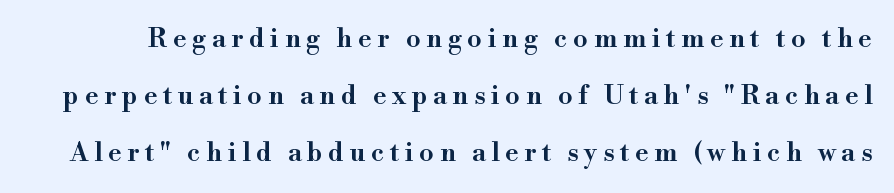
The image shows 26 px text type, upright; set loose line spacing (2.2x), unusually wide letter spacing (+0.22 em), not underlined.
